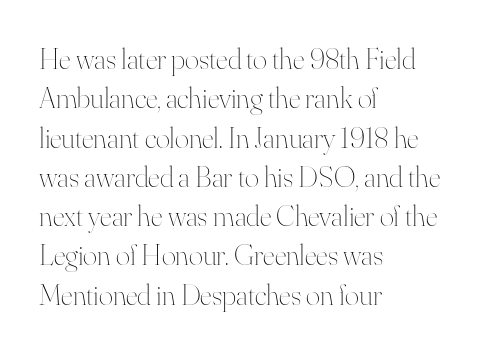
The image shows 30 px thin type, upright; set left-aligned, normal line spacing (1.31x), normal letter spacing, not underlined; high stroke contrast and a small x-height.
